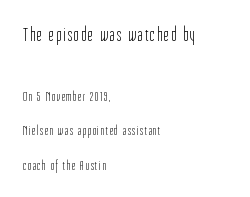
Summary of weight: not heavy and not bold. If you drew a ruler down the left edge, every line would touch it. Reading top to bottom, the characters get smaller at the block break. Decoration check: the copy has no underline. The lettering stays uniformly vertical, giving the passage a roman look.
